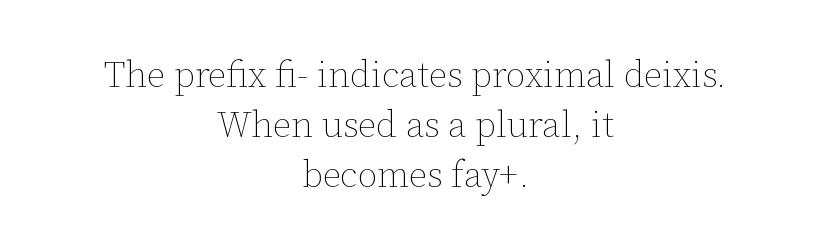
{"italic": "no", "bold": "no", "weight": "thin", "width": "normal", "stroke_contrast": "low", "x_height": "medium", "monospaced": "no", "underline": "no", "align": "center", "line_spacing": "normal", "line_spacing_ratio": 1.39, "letter_spacing": "normal", "letter_spacing_em": 0.0, "glyph_px": 36}
